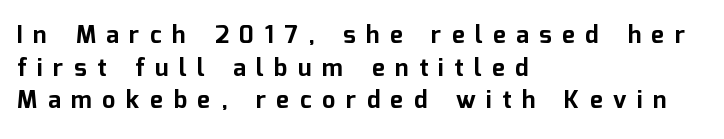
The image shows 24 px bold type, upright; set left-aligned, normal line spacing (1.36x), unusually wide letter spacing (+0.44 em), not underlined.
